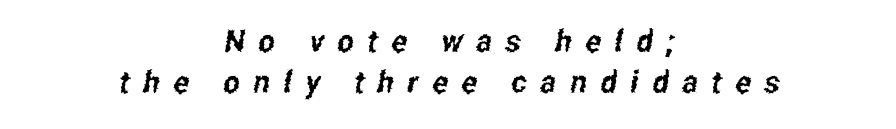
The image shows 31 px condensed sans-serif type; set centered, normal line spacing (1.32x), unusually wide letter spacing (+0.44 em), not underlined; low stroke contrast and a medium x-height.
